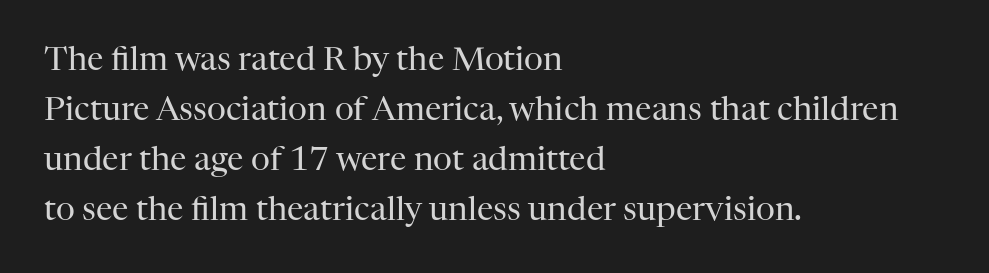
Posture: vertical. On a weight scale, this lands at 450 or below. Descenders are the only things crossing below the line. The font family rendered here belongs to the serif group. The letters advance in unequal steps, a hallmark of proportional type.
